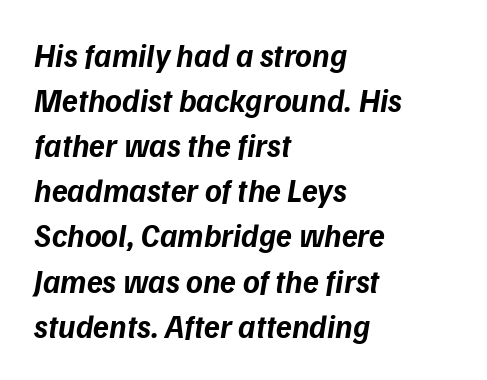
{"serif": "no", "bold": "yes", "weight": "bold", "width": "normal", "stroke_contrast": "low", "x_height": "medium", "monospaced": "no", "underline": "no", "align": "left", "line_spacing": "normal", "line_spacing_ratio": 1.41, "letter_spacing": "normal", "letter_spacing_em": 0.0, "glyph_px": 32}
